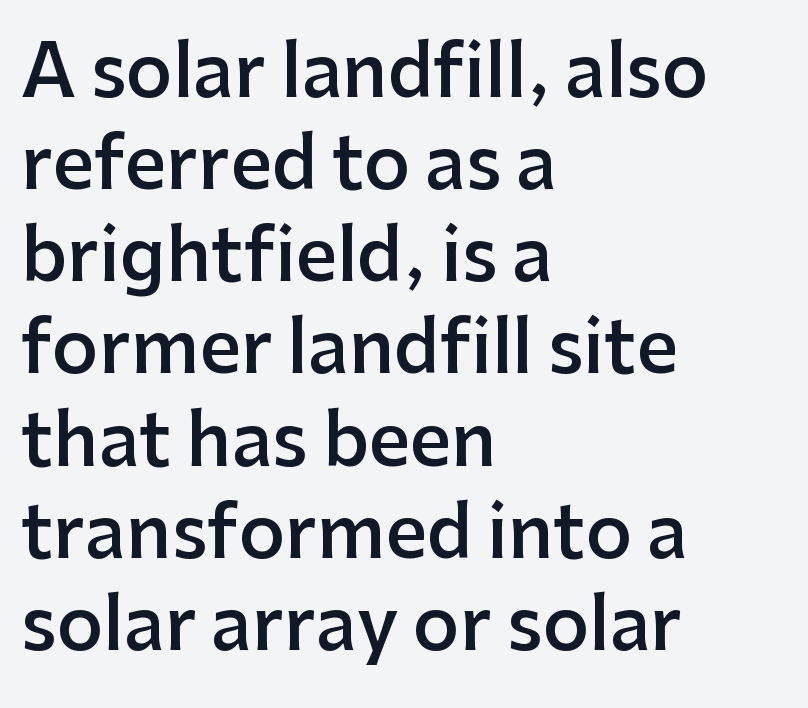
Looks like regular typesetting: each glyph gets only the width it needs. The axis of the letterforms is exactly vertical. What kind of face is this? One without serifs — a sans. The glyphs are unaccompanied by any horizontal stroke below them. The rendering uses a moderate line-height, typical for paragraphs. Reading down the block, your eye returns to a fixed left position each line.
